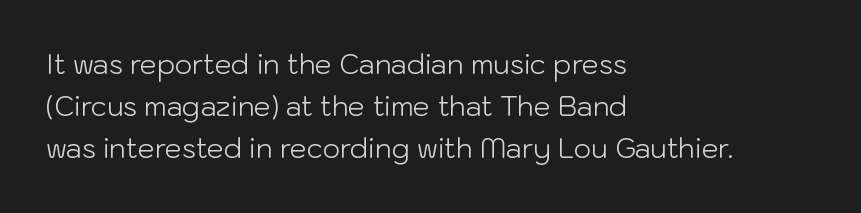
The image shows 27 px text type, upright; set left-aligned, normal line spacing (1.56x), normal letter spacing, not underlined.
